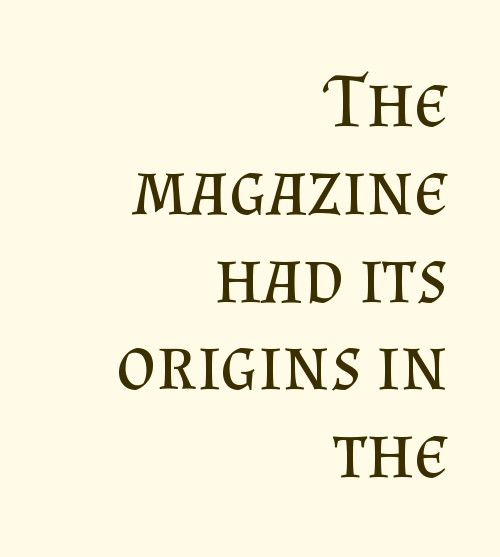
The image shows 77 px regular-weight serif type, upright; set right-aligned, tight line spacing (1.14x), normal letter spacing, not underlined; medium stroke contrast and a small x-height.
